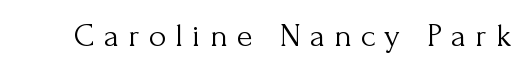
Nobody drew a line under any word here. Is the letter spacing exaggerated? Yes — the characters are pushed far apart. Font category for this specimen: serif. The face used here is proportionally spaced, like ordinary book or web type. The type sits square on the baseline with zero lean. No extra ink here — the face is not bold.
